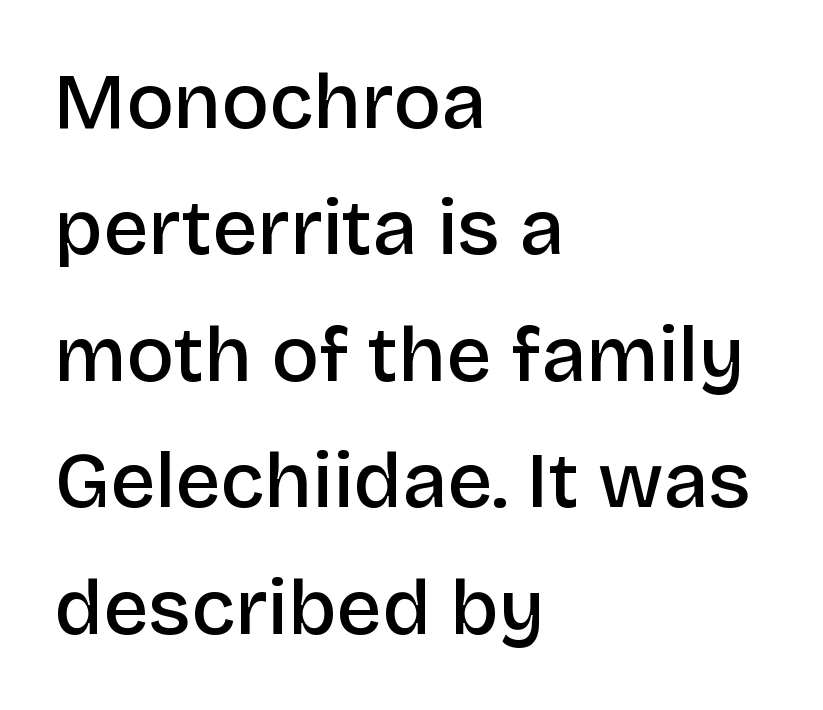
The image shows 79 px semibold sans-serif type, upright; set left-aligned, normal line spacing (1.6x), normal letter spacing, not underlined; low stroke contrast and a large x-height.
